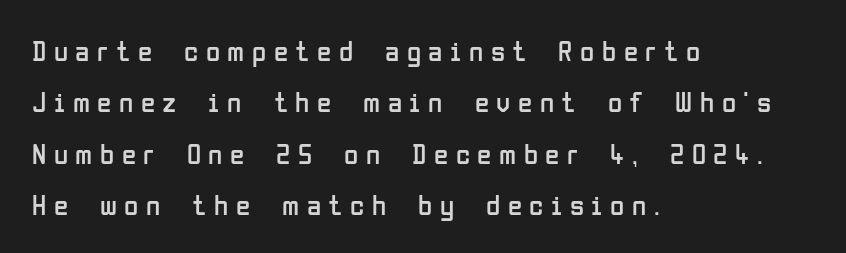
The image shows 29 px regular-weight, condensed sans-serif type, upright; set left-aligned, line spacing 1.77x, unusually wide letter spacing (+0.26 em), not underlined; low stroke contrast and a medium x-height.
